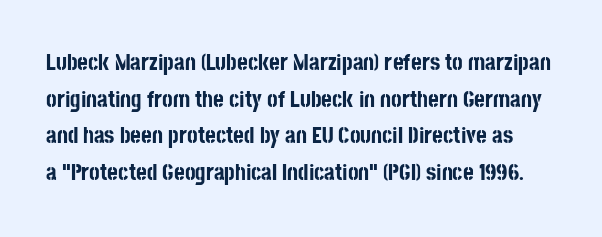
The image shows 23 px bold type, upright; set normal line spacing (1.59x), normal letter spacing, not underlined.
